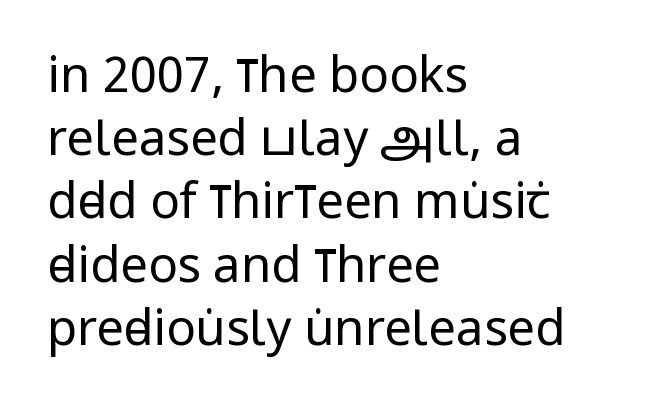
{"serif": "no", "italic": "no", "bold": "no", "weight": "regular", "width": "condensed", "stroke_contrast": "low", "x_height": "large", "monospaced": "no", "underline": "no", "align": "left", "line_spacing": "normal", "line_spacing_ratio": 1.29, "letter_spacing": "normal", "letter_spacing_em": 0.0, "glyph_px": 49}
